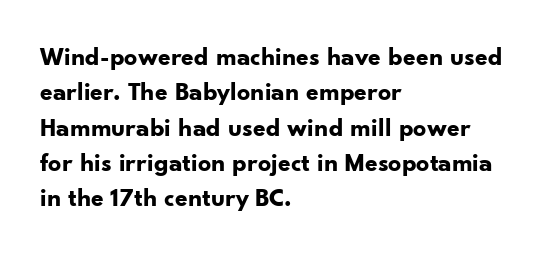
Normally led — the rows are evenly, conventionally spaced. A roman cut, with each character standing at attention. The gaps between neighbouring characters are ordinary and unremarkable. The words here are not underlined. Left-aligned paragraph, ragged on the right. The typesetting leans heavy: a genuine bold.
